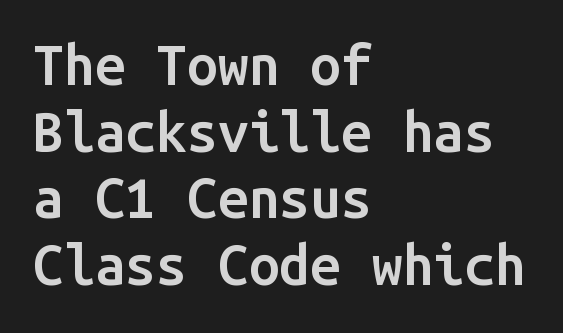
{"serif": "no", "italic": "no", "bold": "semi", "weight": "semibold", "width": "normal", "stroke_contrast": "low", "x_height": "medium", "monospaced": "yes", "underline": "no", "align": "left", "line_spacing_ratio": 1.21, "letter_spacing": "normal", "letter_spacing_em": 0.0, "glyph_px": 55}
